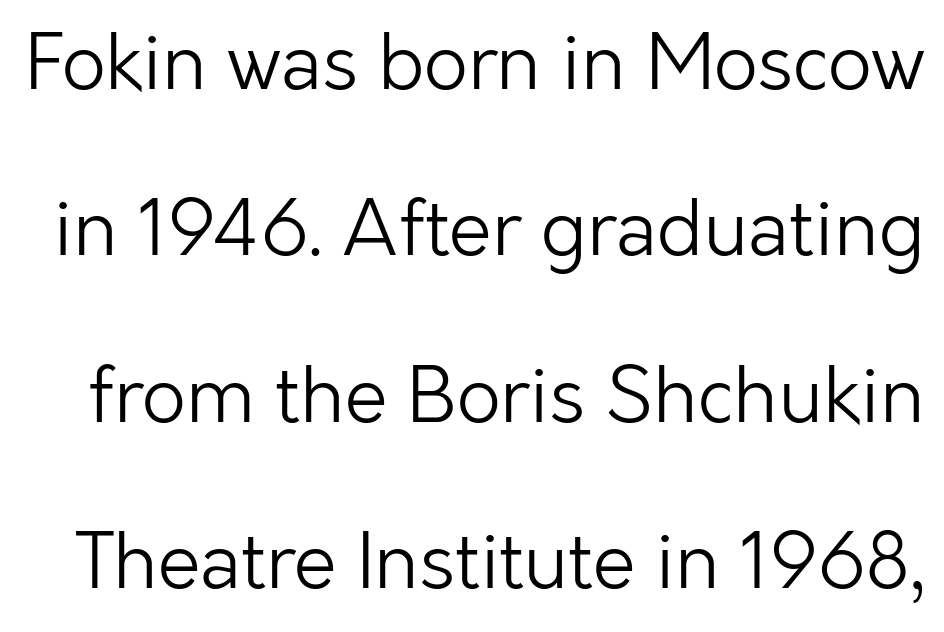
Each letter's strokes conclude bluntly, with no projecting serifs. No chunkiness to these letters — they're not bold. In terms of posture, this sample is upright. The vertical gap from one line to the next is large.
